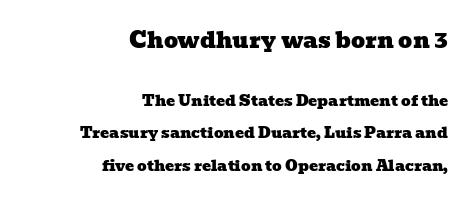
The image shows 22 px text type; set right-aligned, loose line spacing (2.18x), normal letter spacing, not underlined; the first (top) block is 1.47x larger.
